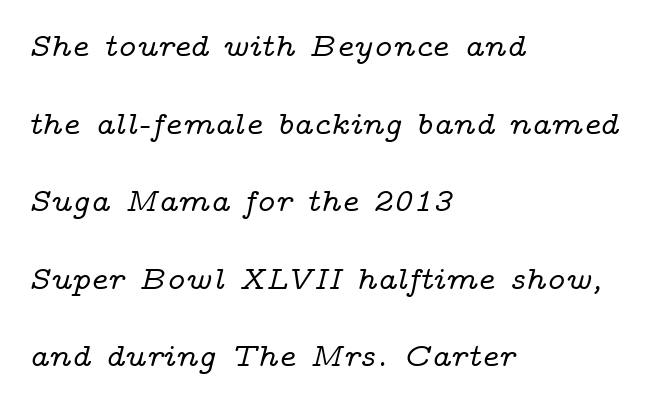
What kind of face is this? One with serifs. Airy leading. If you drew a line through each stem, it would be angled. Line beginnings align vertically; line endings do not. Do the characters align in a grid? No, the font is proportional. Nobody touched the tracking dial on this one.
